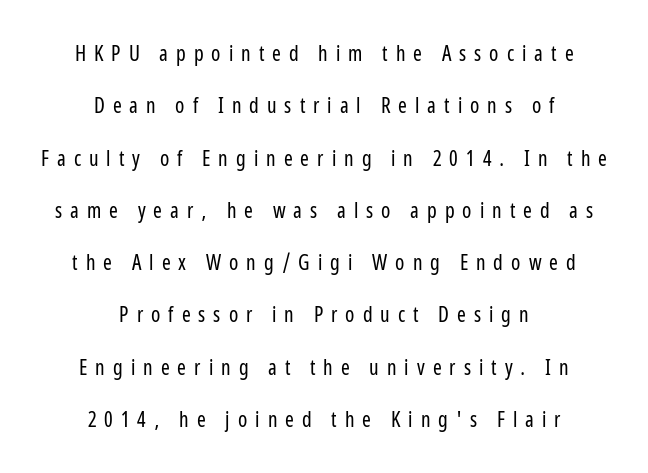
Does the leading feel generous? Absolutely, it's lavish. Rendered with straight, roman letterforms. These lines are centered, leaving both edges ragged. Is the type heavy? It reads as light-to-regular instead.
